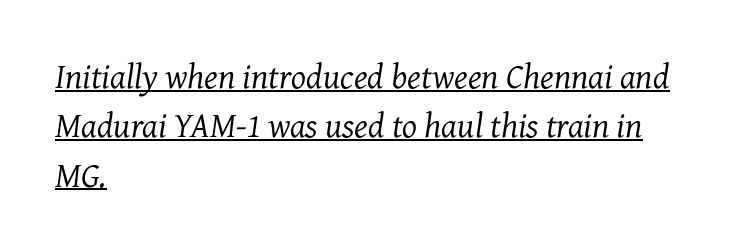
Q: Is the text bold? A: No.
Q: Is the text italic (slanted)? A: Yes, it leans right by about 7 degrees.
Q: Is the typeface a serif or a sans-serif typeface? A: Serif.
Q: Is the text underlined? A: Yes.
Q: How is the paragraph aligned? A: Left-aligned.
Q: Is the spacing between letters normal or unusually wide? A: Normal.
Q: Is the spacing between lines tight, normal or loose? A: Normal.
Q: Width (condensed, normal, or wide)? A: Normal.
Q: Stroke contrast? A: Medium.
Q: x-height? A: Medium.
Q: Monospaced? A: No.
